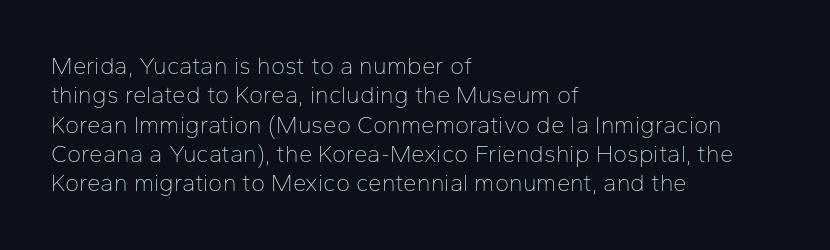
{"italic": "no", "bold": "no", "underline": "no", "align": "left", "line_spacing_ratio": 1.22, "letter_spacing": "normal", "letter_spacing_em": 0.0, "glyph_px": 24}
